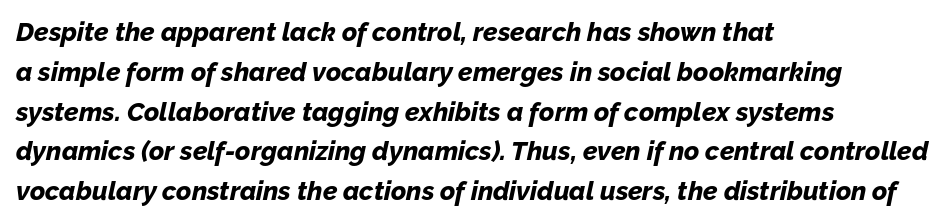
{"italic": "yes", "lean": "right", "slant_degrees": 12, "bold": "yes", "underline": "no", "align": "left", "line_spacing": "normal", "line_spacing_ratio": 1.53, "letter_spacing": "normal", "letter_spacing_em": 0.0, "glyph_px": 26}
